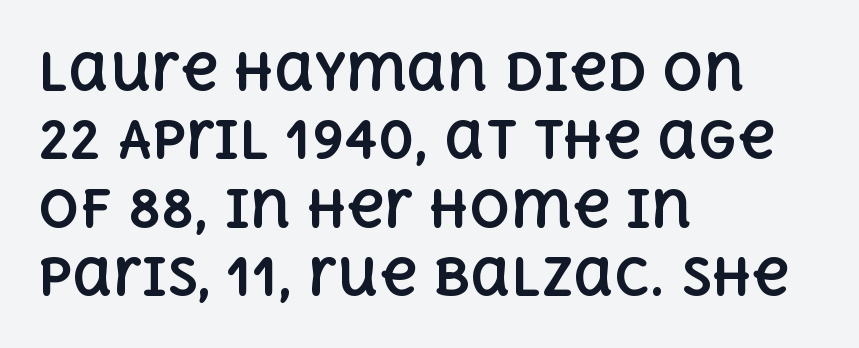
{"italic": "no", "bold": "yes", "weight": "bold", "width": "normal", "x_height": "large", "monospaced": "no", "underline": "no", "align": "left", "line_spacing": "normal", "line_spacing_ratio": 1.34, "letter_spacing": "normal", "letter_spacing_em": 0.0, "glyph_px": 51}
